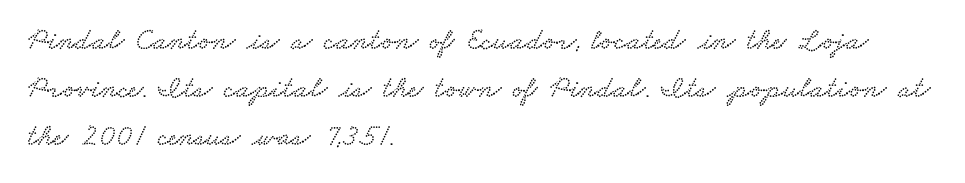
Q: Is the typeface a serif or a sans-serif typeface? A: Serif.
Q: Is the text underlined? A: No.
Q: How is the paragraph aligned? A: Left-aligned.
Q: Is the spacing between letters normal or unusually wide? A: Normal.
Q: Is the spacing between lines tight, normal or loose? A: Normal.
Q: Width (condensed, normal, or wide)? A: Wide.
Q: Stroke contrast? A: Low.
Q: x-height? A: Small.
Q: Monospaced? A: No.
